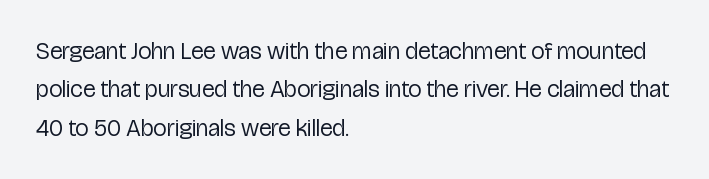
The image shows 24 px text type, upright; set left-aligned, normal line spacing (1.6x), normal letter spacing, not underlined.
